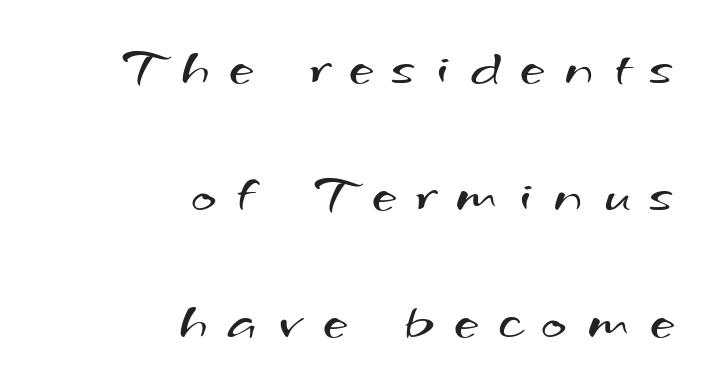
The image shows 54 px regular-weight, wide sans-serif type; set right-aligned, loose line spacing (2.35x), unusually wide letter spacing (+0.38 em), not underlined; medium stroke contrast and a small x-height.
